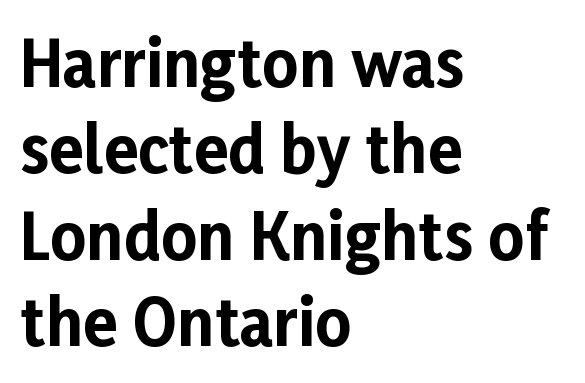
Spacing verdict: proportional, widths tailored to each character. Line beginnings align vertically; line endings do not. These lines are composed in type without serifs. Glance below the letters and you will spot only blank space. These words are printed bold, with thick strokes throughout. Whoever set this chose a conventional vertical rhythm.
